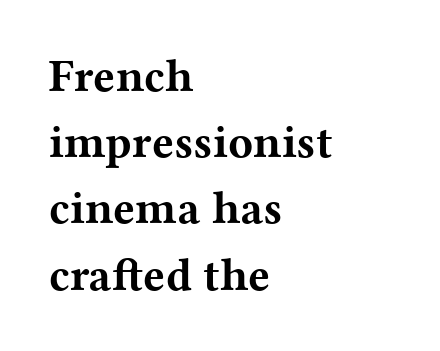
{"serif": "yes", "italic": "no", "bold": "yes", "weight": "bold", "width": "wide", "stroke_contrast": "medium", "x_height": "medium", "monospaced": "no", "underline": "no", "align": "left", "line_spacing": "normal", "line_spacing_ratio": 1.44, "letter_spacing": "normal", "letter_spacing_em": 0.0, "glyph_px": 46}
